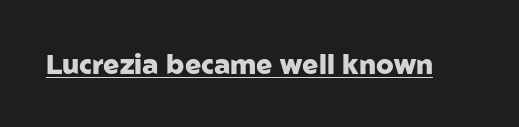
The image shows 27 px bold type, upright; set normal letter spacing, underlined.
